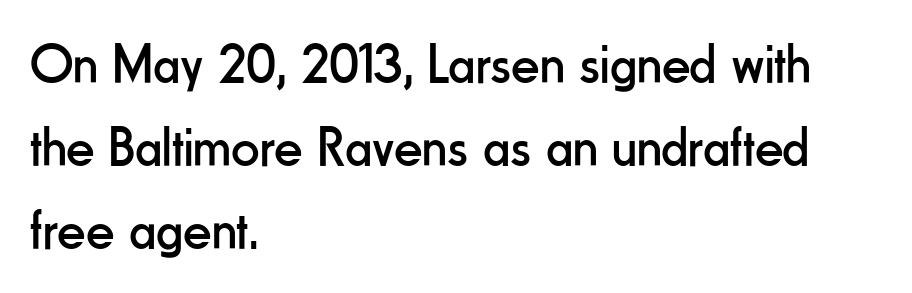
Q: Is the text bold? A: No.
Q: Is the text italic (slanted)? A: No, it is upright.
Q: Is the typeface a serif or a sans-serif typeface? A: Sans-serif.
Q: Is the text underlined? A: No.
Q: How is the paragraph aligned? A: Left-aligned.
Q: Is the spacing between letters normal or unusually wide? A: Normal.
Q: Is the spacing between lines tight, normal or loose? A: Normal.
Q: Width (condensed, normal, or wide)? A: Condensed.
Q: Stroke contrast? A: Low.
Q: x-height? A: Small.
Q: Monospaced? A: No.
